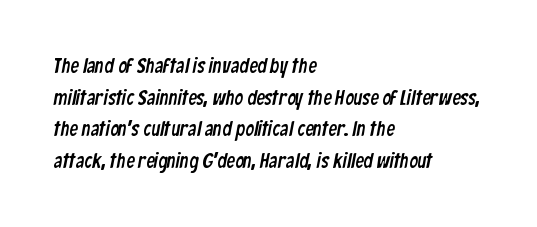
Q: Is the text underlined? A: No.
Q: How is the paragraph aligned? A: Left-aligned.
Q: Is the spacing between letters normal or unusually wide? A: Normal.
Q: Is the spacing between lines tight, normal or loose? A: Normal.
